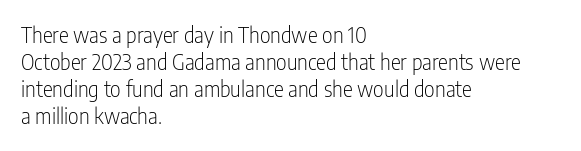
The image shows 21 px text type, upright; set left-aligned, normal line spacing (1.29x), normal letter spacing, not underlined.
